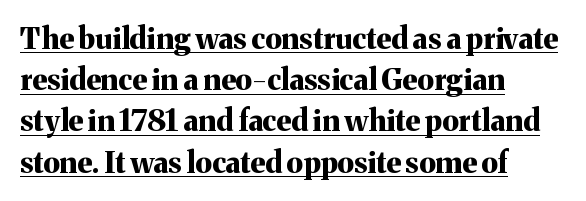
Spacing between characters is what you'd get straight out of the box. Rendered with straight, roman letterforms. Layout note: lines flush left. Note: serifs present on the glyphs.
